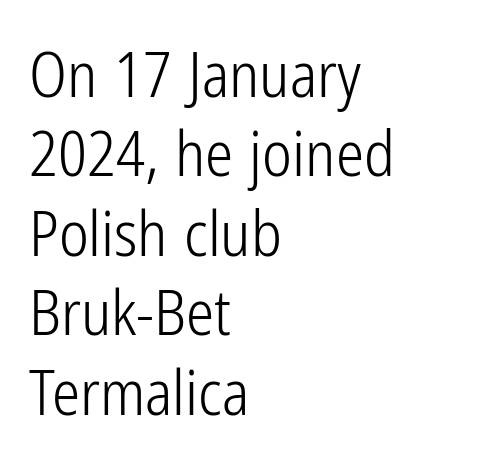
{"serif": "no", "italic": "no", "bold": "no", "weight": "light", "width": "condensed", "stroke_contrast": "low", "x_height": "medium", "monospaced": "no", "underline": "no", "align": "left", "line_spacing": "normal", "line_spacing_ratio": 1.26, "letter_spacing": "normal", "letter_spacing_em": 0.0, "glyph_px": 63}
